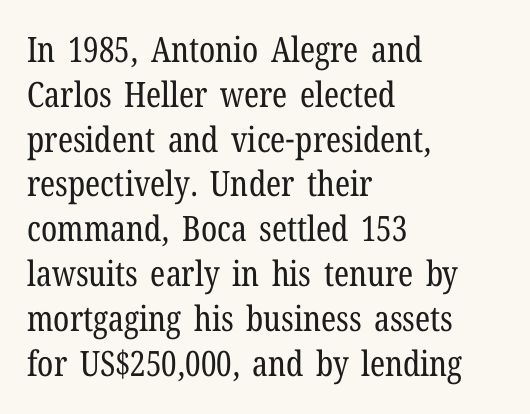
{"serif": "yes", "italic": "no", "bold": "no", "weight": "regular", "width": "condensed", "stroke_contrast": "low", "x_height": "medium", "monospaced": "no", "underline": "no", "align": "left", "line_spacing": "normal", "line_spacing_ratio": 1.28, "letter_spacing": "normal", "letter_spacing_em": 0.0, "glyph_px": 35}
